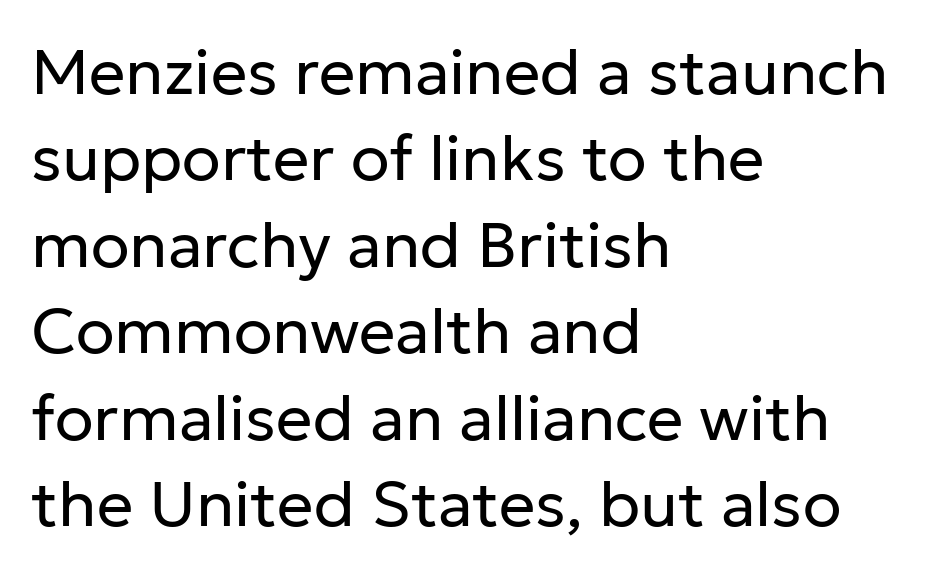
Q: Is the text bold? A: No.
Q: Is the text italic (slanted)? A: No, it is upright.
Q: Is the typeface a serif or a sans-serif typeface? A: Sans-serif.
Q: Is the text underlined? A: No.
Q: How is the paragraph aligned? A: Left-aligned.
Q: Is the spacing between letters normal or unusually wide? A: Normal.
Q: Is the spacing between lines tight, normal or loose? A: Normal.
Q: Width (condensed, normal, or wide)? A: Normal.
Q: Stroke contrast? A: Low.
Q: x-height? A: Medium.
Q: Monospaced? A: No.
